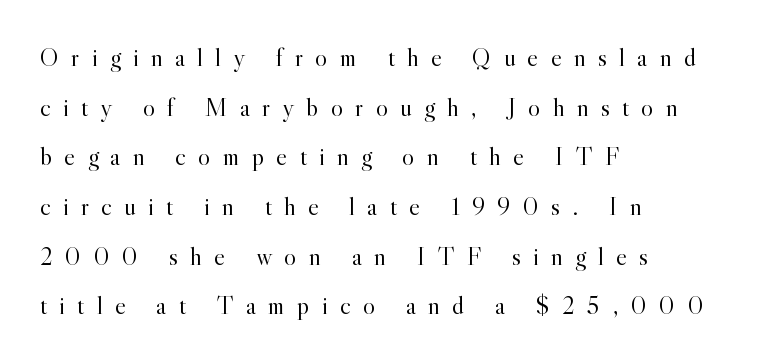
The image shows 26 px text type, upright; set left-aligned, loose line spacing (1.91x), unusually wide letter spacing (+0.47 em), not underlined.
